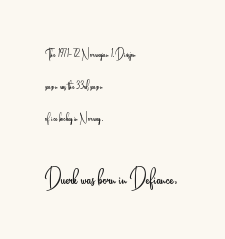
The image shows 27 px text type; set left-aligned, loose line spacing (2.3x), normal letter spacing, not underlined; the second (bottom) block is 1.93x larger.
